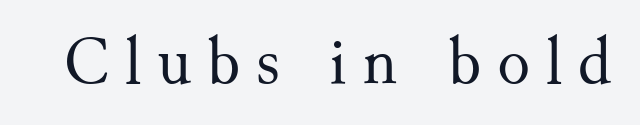
The image shows 68 px regular-weight serif type, upright; set unusually wide letter spacing (+0.23 em), not underlined; medium stroke contrast and a small x-height.
